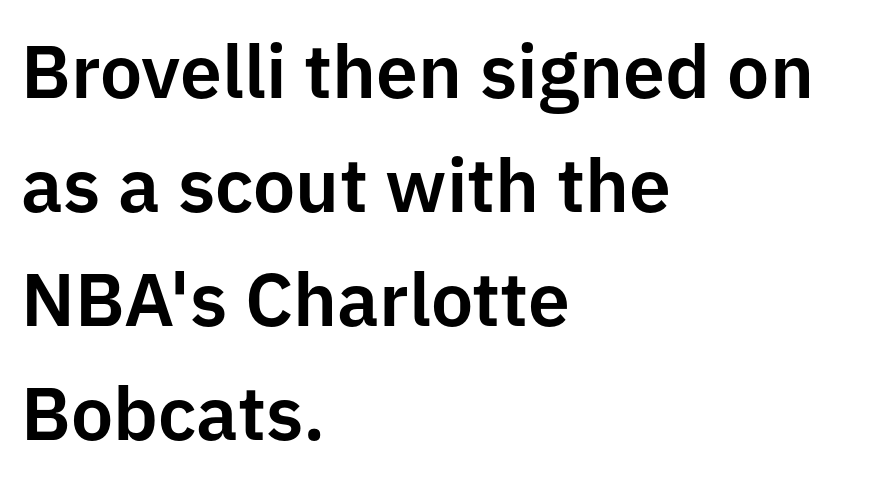
{"serif": "no", "italic": "no", "width": "normal", "stroke_contrast": "low", "x_height": "medium", "monospaced": "no", "underline": "no", "align": "left", "line_spacing": "normal", "line_spacing_ratio": 1.52, "letter_spacing": "normal", "letter_spacing_em": 0.0, "glyph_px": 75}
